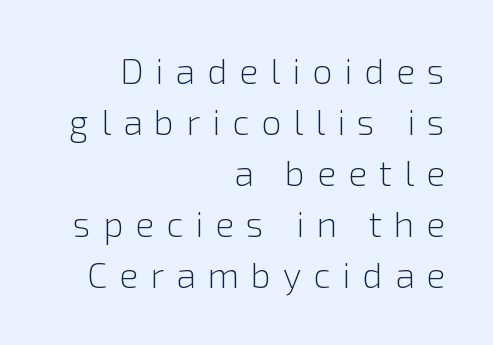
{"serif": "no", "italic": "no", "bold": "no", "weight": "light", "width": "normal", "x_height": "medium", "monospaced": "no", "underline": "no", "align": "right", "line_spacing": "normal", "line_spacing_ratio": 1.42, "letter_spacing": "wide", "letter_spacing_em": 0.33, "glyph_px": 36}
